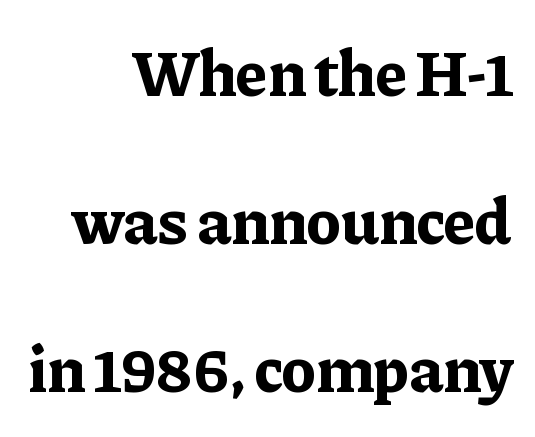
Q: Is the text bold? A: Yes.
Q: Is the text italic (slanted)? A: No, it is upright.
Q: Is the typeface a serif or a sans-serif typeface? A: Serif.
Q: Is the text underlined? A: No.
Q: How is the paragraph aligned? A: Right-aligned.
Q: Is the spacing between letters normal or unusually wide? A: Normal.
Q: Is the spacing between lines tight, normal or loose? A: Loose.
Q: Width (condensed, normal, or wide)? A: Normal.
Q: Stroke contrast? A: Low.
Q: x-height? A: Medium.
Q: Monospaced? A: No.
